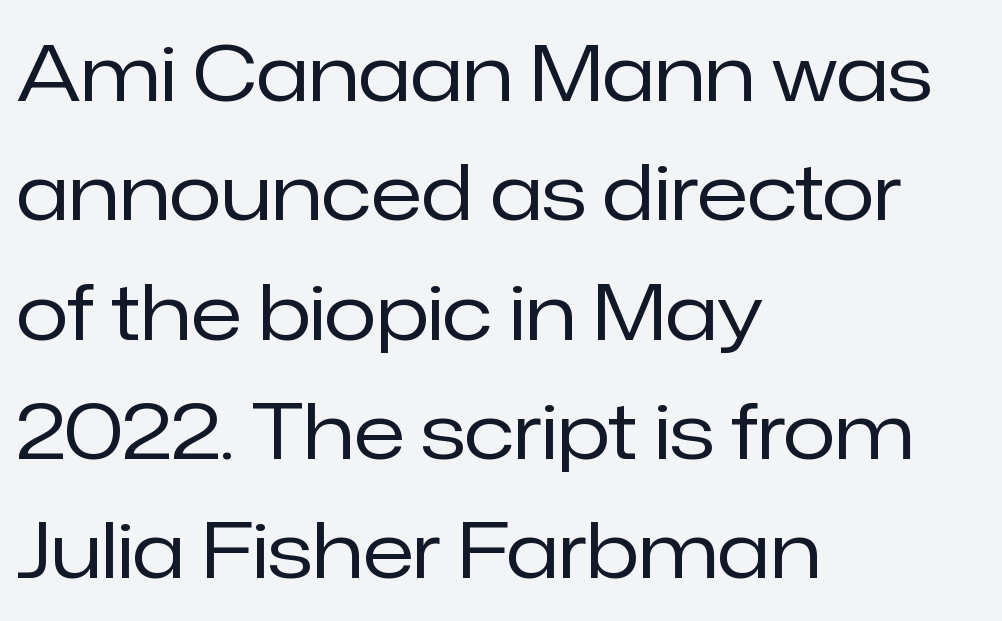
Q: Is the text bold? A: No.
Q: Is the text italic (slanted)? A: No, it is upright.
Q: Is the typeface a serif or a sans-serif typeface? A: Sans-serif.
Q: Is the text underlined? A: No.
Q: How is the paragraph aligned? A: Left-aligned.
Q: Is the spacing between letters normal or unusually wide? A: Normal.
Q: Is the spacing between lines tight, normal or loose? A: Normal.
Q: Width (condensed, normal, or wide)? A: Normal.
Q: Stroke contrast? A: Low.
Q: x-height? A: Medium.
Q: Monospaced? A: No.
